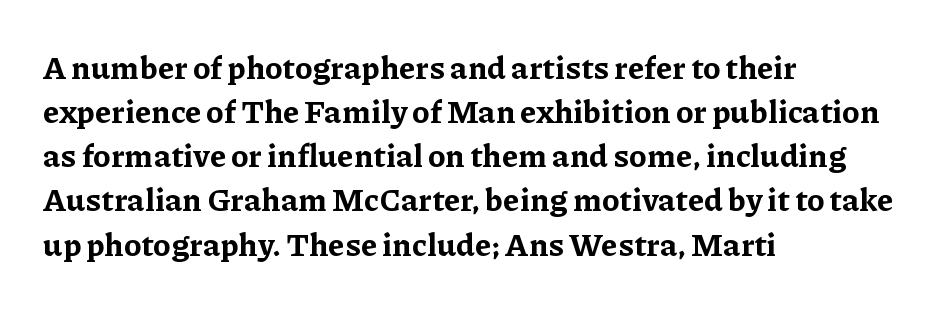
Q: Is the text bold? A: Yes.
Q: Is the text italic (slanted)? A: No, it is upright.
Q: Is the typeface a serif or a sans-serif typeface? A: Serif.
Q: Is the text underlined? A: No.
Q: How is the paragraph aligned? A: Left-aligned.
Q: Is the spacing between letters normal or unusually wide? A: Normal.
Q: Is the spacing between lines tight, normal or loose? A: Normal.
Q: Width (condensed, normal, or wide)? A: Normal.
Q: Stroke contrast? A: Low.
Q: x-height? A: Medium.
Q: Monospaced? A: No.
